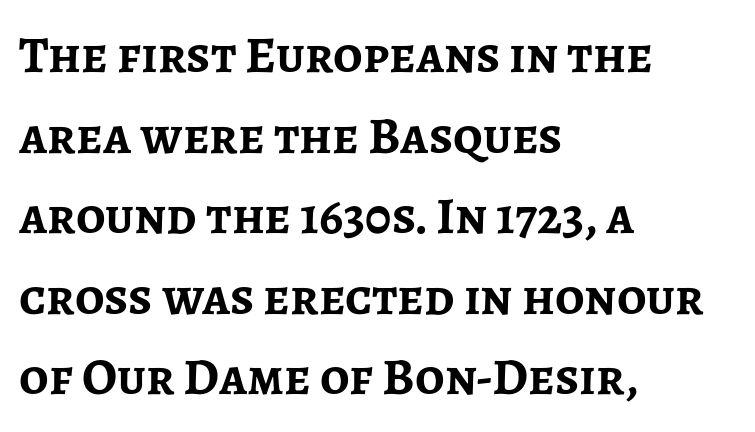
The image shows 52 px semibold sans-serif type, upright; set left-aligned, normal line spacing (1.55x), normal letter spacing, not underlined; low stroke contrast and a medium x-height.
